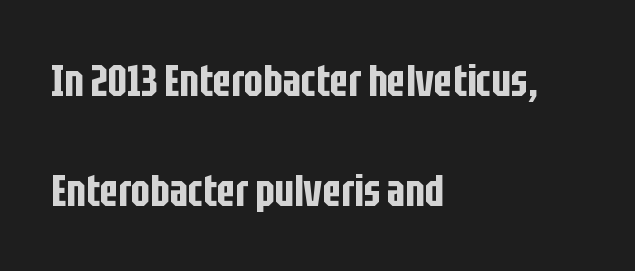
{"serif": "no", "italic": "no", "width": "condensed", "stroke_contrast": "low", "x_height": "large", "monospaced": "no", "underline": "no", "align": "left", "line_spacing": "loose", "line_spacing_ratio": 2.44, "letter_spacing": "normal", "letter_spacing_em": 0.0, "glyph_px": 45}
